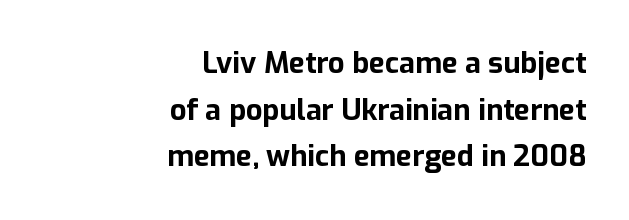
{"serif": "no", "italic": "no", "bold": "yes", "weight": "bold", "width": "normal", "stroke_contrast": "low", "x_height": "medium", "monospaced": "no", "underline": "no", "align": "right", "line_spacing": "normal", "line_spacing_ratio": 1.61, "letter_spacing": "normal", "letter_spacing_em": 0.0, "glyph_px": 29}
